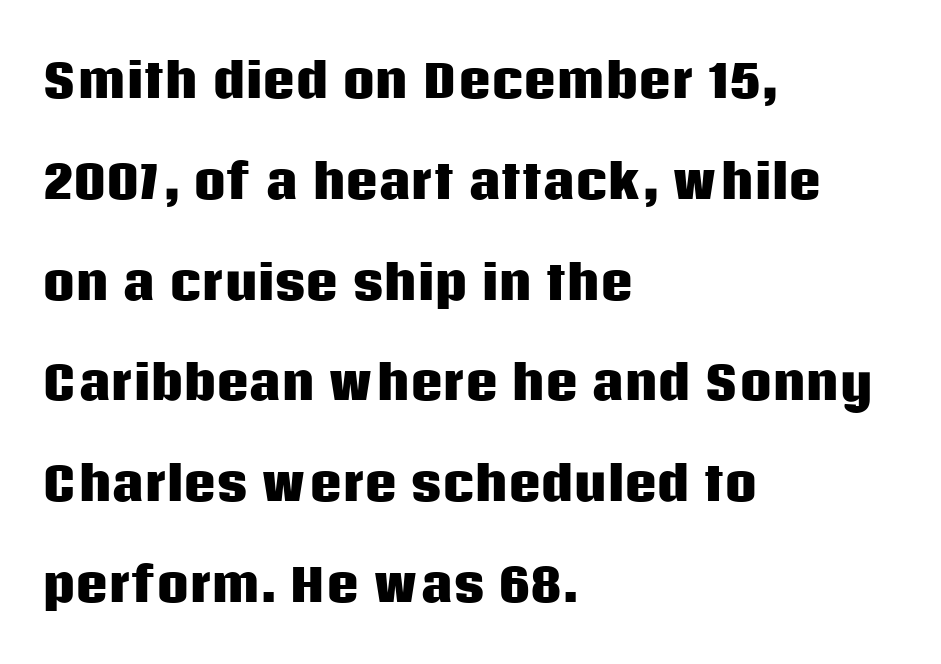
Q: Is the text bold? A: Yes.
Q: Is the text italic (slanted)? A: No, it is upright.
Q: Is the typeface a serif or a sans-serif typeface? A: Sans-serif.
Q: Is the text underlined? A: No.
Q: How is the paragraph aligned? A: Left-aligned.
Q: Is the spacing between letters normal or unusually wide? A: Normal.
Q: Is the spacing between lines tight, normal or loose? A: Loose.
Q: Width (condensed, normal, or wide)? A: Normal.
Q: Stroke contrast? A: Low.
Q: x-height? A: Large.
Q: Monospaced? A: No.
